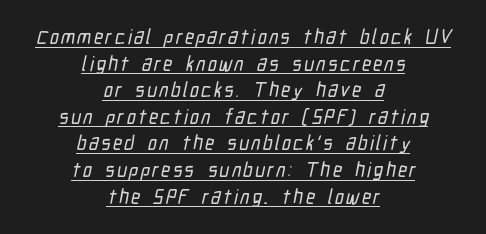
{"underline": "yes", "align": "center", "line_spacing": "normal", "line_spacing_ratio": 1.33, "glyph_px": 20}
